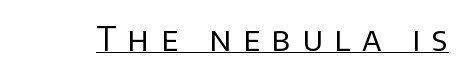
Q: Is the text bold? A: No.
Q: Is the text italic (slanted)? A: No, it is upright.
Q: Is the typeface a serif or a sans-serif typeface? A: Sans-serif.
Q: Is the text underlined? A: Yes.
Q: Is the spacing between letters normal or unusually wide? A: Unusually wide.
Q: Width (condensed, normal, or wide)? A: Normal.
Q: Stroke contrast? A: Low.
Q: x-height? A: Large.
Q: Monospaced? A: No.
